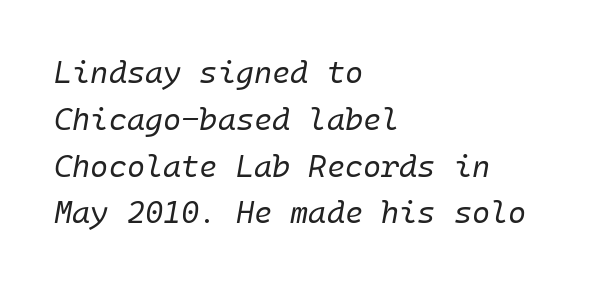
The image shows 31 px regular-weight type, italic (leaning right); set left-aligned, normal line spacing (1.51x), normal letter spacing, not underlined; low stroke contrast and a medium x-height.
